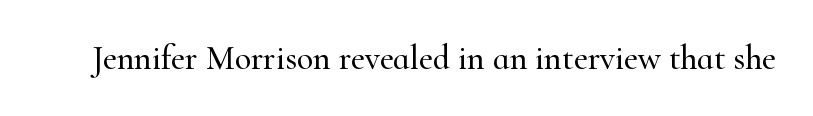
Type style note: has serifs. The passage shown is not underscored anywhere. Each letter keeps its own natural width here, so spacing adapts to shape. No extra tracking has been applied to these lines. A typesetter would mark this as roman, not italic.
